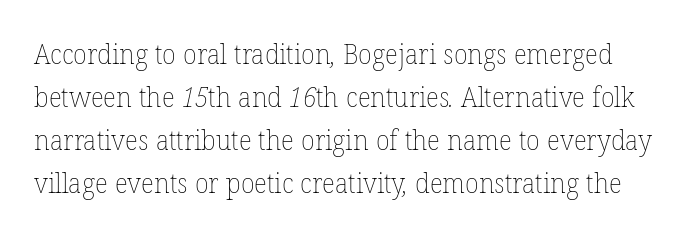
Q: Is the text bold? A: No.
Q: Is the text underlined? A: No.
Q: Is the spacing between letters normal or unusually wide? A: Normal.
Q: Is the spacing between lines tight, normal or loose? A: Normal.
Q: Width (condensed, normal, or wide)? A: Normal.
Q: Stroke contrast? A: Low.
Q: x-height? A: Medium.
Q: Monospaced? A: No.
